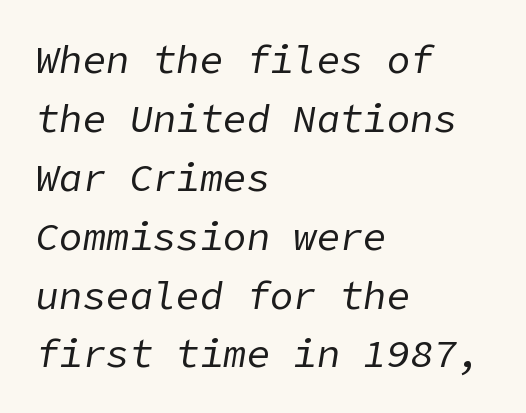
Q: Is the text bold? A: No.
Q: Is the text italic (slanted)? A: Yes, it leans right by about 9 degrees.
Q: Is the text underlined? A: No.
Q: How is the paragraph aligned? A: Left-aligned.
Q: Is the spacing between letters normal or unusually wide? A: Normal.
Q: Is the spacing between lines tight, normal or loose? A: Normal.
Q: Width (condensed, normal, or wide)? A: Normal.
Q: Stroke contrast? A: Low.
Q: x-height? A: Medium.
